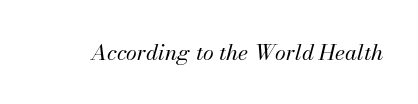
Q: Is the text bold? A: No.
Q: Is the text italic (slanted)? A: Yes, it leans right by about 13 degrees.
Q: Is the text underlined? A: No.
Q: Is the spacing between letters normal or unusually wide? A: Normal.
